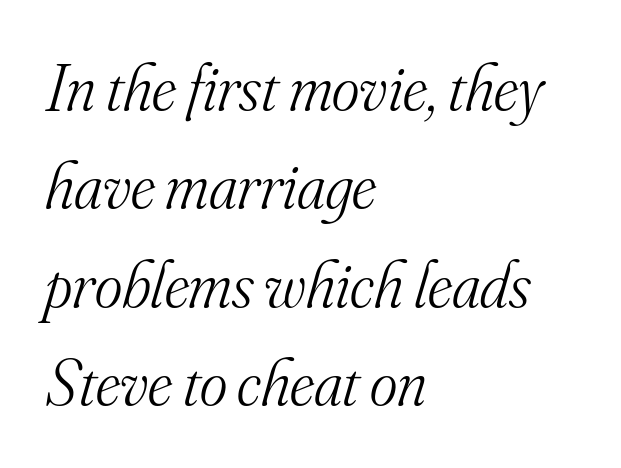
Q: Is the text bold? A: No.
Q: Is the text italic (slanted)? A: Yes, it leans right by about 16 degrees.
Q: Is the typeface a serif or a sans-serif typeface? A: Serif.
Q: Is the text underlined? A: No.
Q: How is the paragraph aligned? A: Left-aligned.
Q: Is the spacing between letters normal or unusually wide? A: Normal.
Q: Is the spacing between lines tight, normal or loose? A: Normal.
Q: Width (condensed, normal, or wide)? A: Normal.
Q: Stroke contrast? A: Medium.
Q: x-height? A: Small.
Q: Monospaced? A: No.
